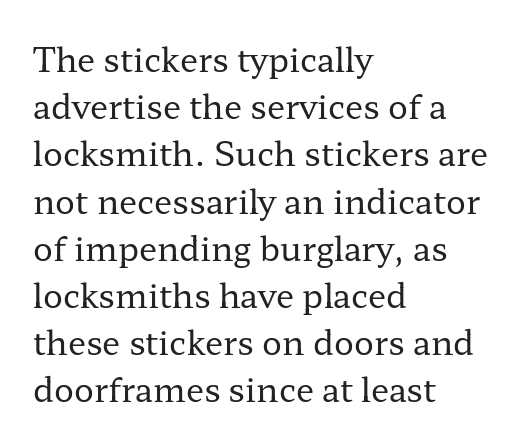
The image shows 33 px regular-weight, wide serif type, upright; set left-aligned, normal line spacing (1.43x), normal letter spacing, not underlined; low stroke contrast and a medium x-height.
